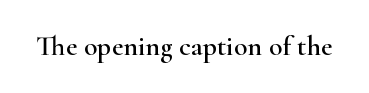
Q: Is the text italic (slanted)? A: No, it is upright.
Q: Is the typeface a serif or a sans-serif typeface? A: Serif.
Q: Is the text underlined? A: No.
Q: Is the spacing between letters normal or unusually wide? A: Normal.
Q: Width (condensed, normal, or wide)? A: Wide.
Q: Stroke contrast? A: High.
Q: x-height? A: Small.
Q: Monospaced? A: No.
